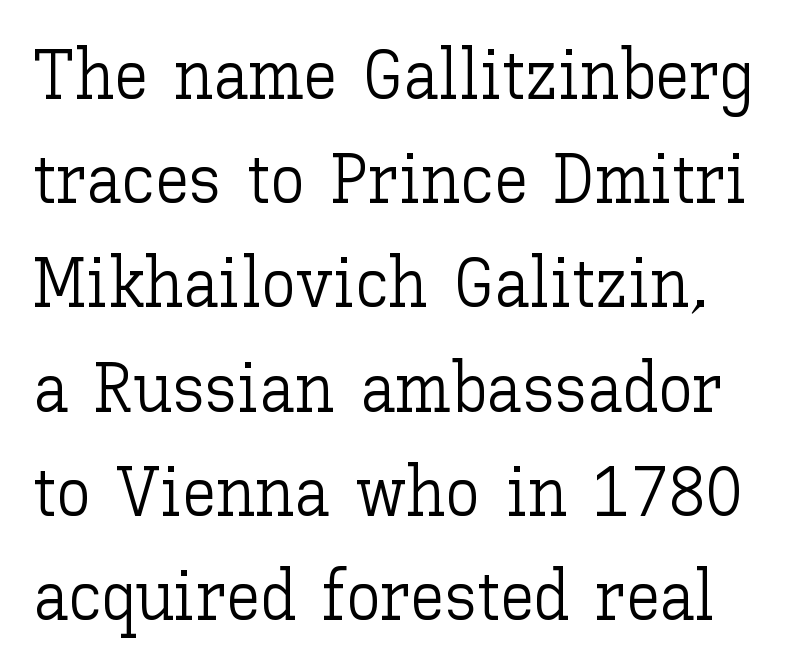
The image shows 69 px light type, upright; set normal line spacing (1.51x), normal letter spacing, not underlined; low stroke contrast and a medium x-height.
